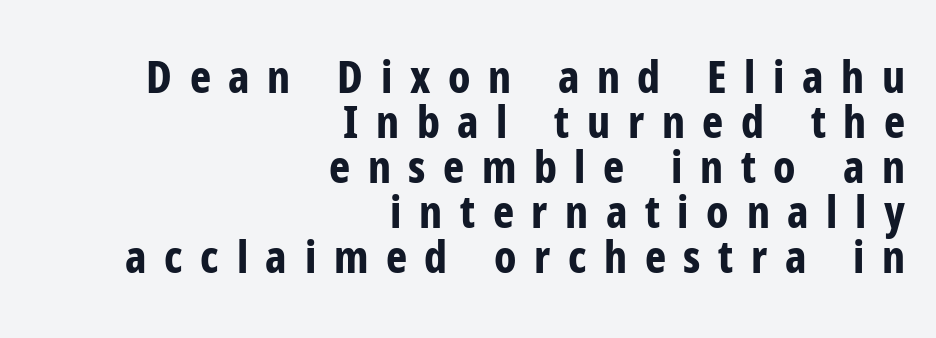
{"serif": "no", "italic": "no", "bold": "yes", "weight": "bold", "width": "condensed", "stroke_contrast": "low", "x_height": "medium", "monospaced": "no", "underline": "no", "align": "right", "line_spacing": "tight", "line_spacing_ratio": 1.0, "letter_spacing": "wide", "letter_spacing_em": 0.39, "glyph_px": 45}
